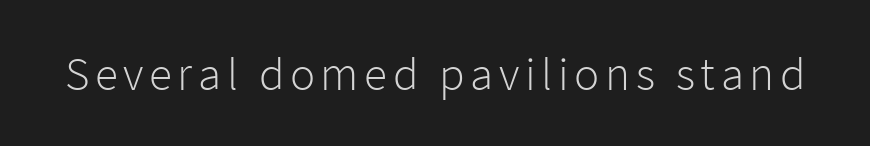
Q: Is the text bold? A: No.
Q: Is the text italic (slanted)? A: No, it is upright.
Q: Is the typeface a serif or a sans-serif typeface? A: Sans-serif.
Q: Is the text underlined? A: No.
Q: Width (condensed, normal, or wide)? A: Normal.
Q: Stroke contrast? A: Low.
Q: x-height? A: Medium.
Q: Monospaced? A: No.
